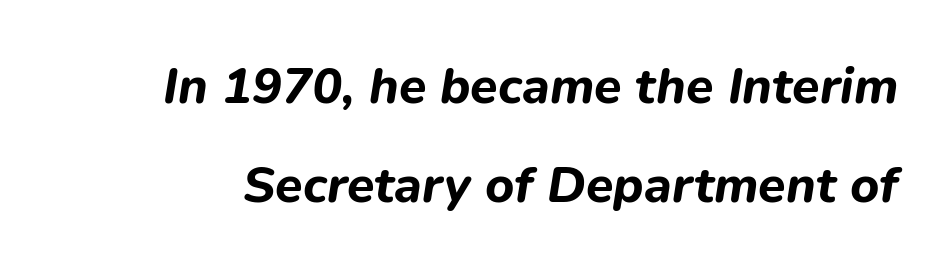
{"italic": "yes", "lean": "right", "slant_degrees": 9, "bold": "yes", "weight": "bold", "width": "normal", "stroke_contrast": "low", "x_height": "medium", "monospaced": "no", "underline": "no", "line_spacing": "loose", "line_spacing_ratio": 1.98, "letter_spacing": "normal", "letter_spacing_em": 0.0, "glyph_px": 50}
